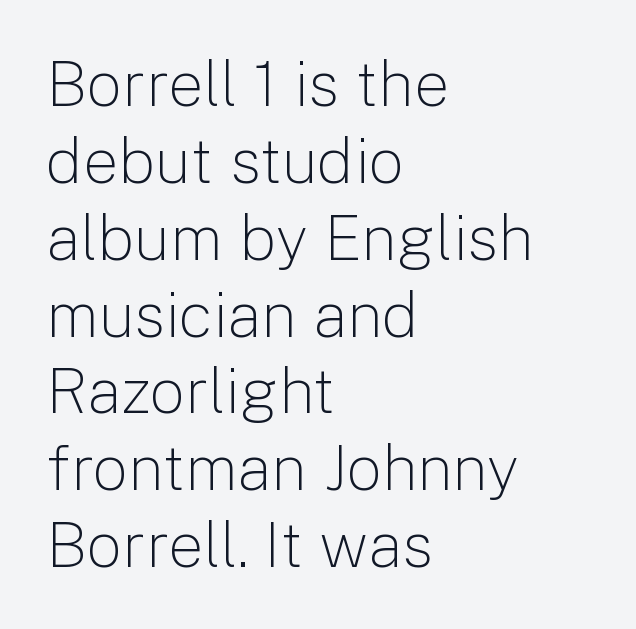
{"serif": "no", "italic": "no", "bold": "no", "weight": "light", "width": "normal", "stroke_contrast": "low", "x_height": "medium", "monospaced": "no", "underline": "no", "align": "left", "line_spacing_ratio": 1.22, "letter_spacing": "normal", "letter_spacing_em": 0.0, "glyph_px": 63}
